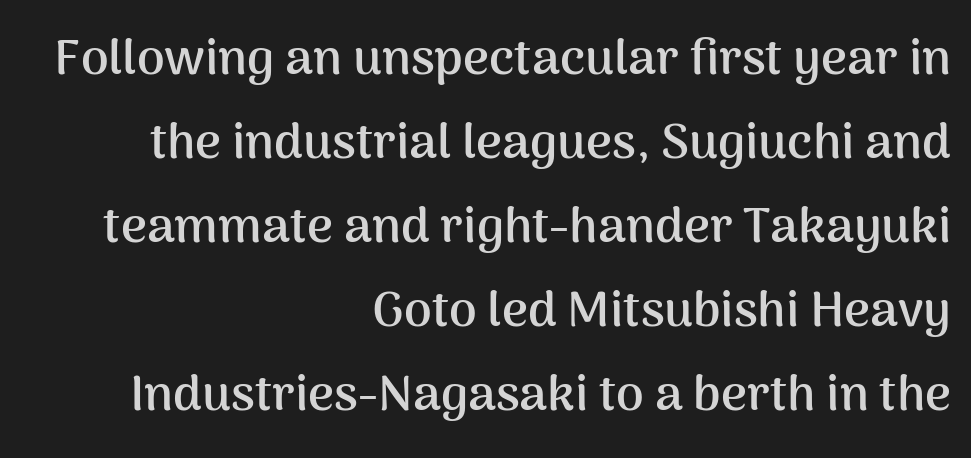
Q: Is the text bold? A: Yes.
Q: Is the text italic (slanted)? A: No, it is upright.
Q: Is the typeface a serif or a sans-serif typeface? A: Sans-serif.
Q: Is the text underlined? A: No.
Q: How is the paragraph aligned? A: Right-aligned.
Q: Is the spacing between letters normal or unusually wide? A: Normal.
Q: Is the spacing between lines tight, normal or loose? A: Normal.
Q: Width (condensed, normal, or wide)? A: Normal.
Q: Stroke contrast? A: Medium.
Q: x-height? A: Medium.
Q: Monospaced? A: No.
